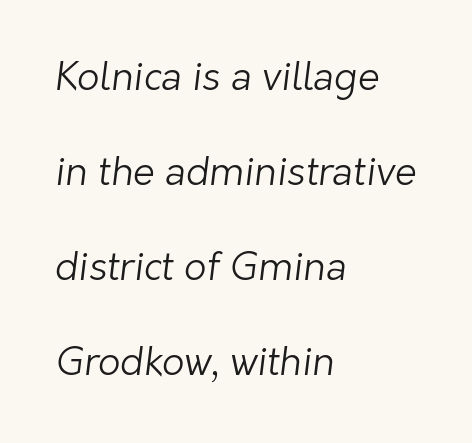
This rendering uses left alignment, leaving the right contour irregular. Stems and bowls with no extra thickness — not bold. Students, observe: this is what heavily led, spacious text looks like. Students, note that the glyphs here touch the page at normal intervals. The glyphs in this specimen are sans serif.
